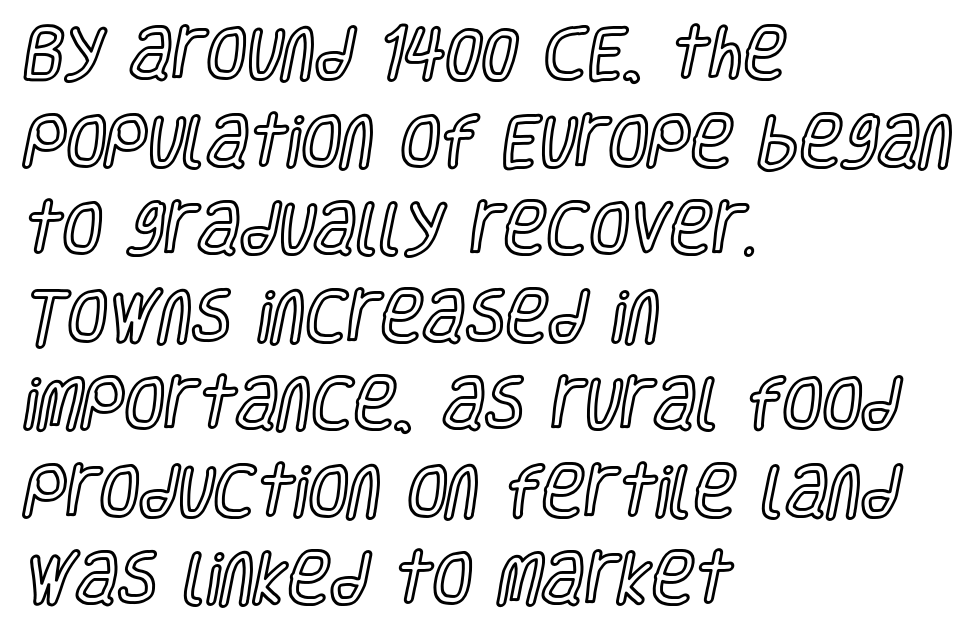
Words appear dense and cohesive because spacing is normal. Evenly set lines give the paragraph a standard silhouette. Think of a printed novel: that variable character pitch is what you see here. The baseline area is clear.
